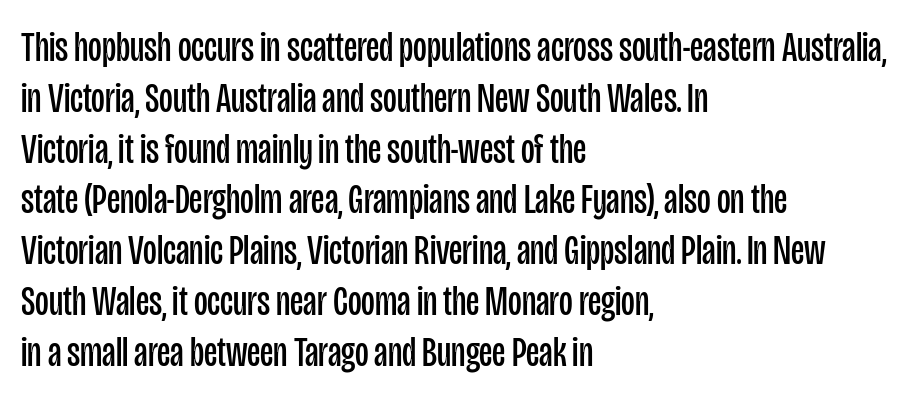
The image shows 42 px regular-weight, condensed sans-serif type, upright; set left-aligned, line spacing 1.21x, normal letter spacing, not underlined; low stroke contrast and a large x-height.
